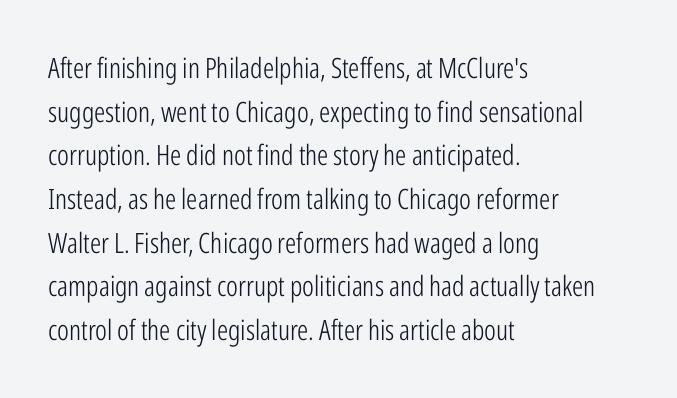
{"serif": "no", "italic": "no", "bold": "no", "weight": "light", "width": "condensed", "stroke_contrast": "low", "x_height": "medium", "monospaced": "no", "underline": "no", "align": "left", "line_spacing": "normal", "line_spacing_ratio": 1.56, "letter_spacing": "normal", "letter_spacing_em": 0.0, "glyph_px": 28}
